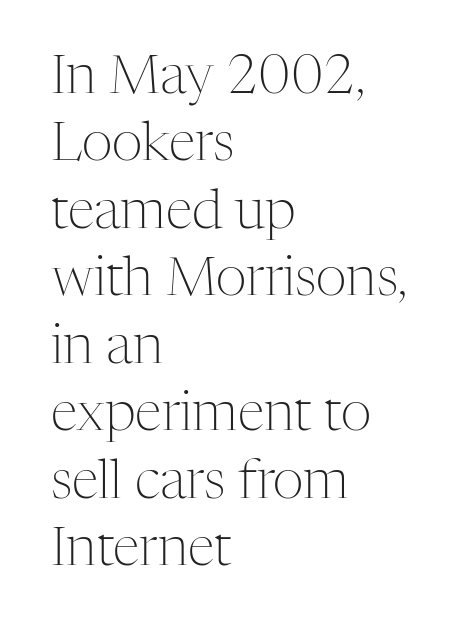
Lines of text with bare space underneath. Reading down the column, the eye jumps a familiar distance to each next line. Vertical stems look standard width or narrower in stroke. The typography opts for an upright posture over an oblique one.
